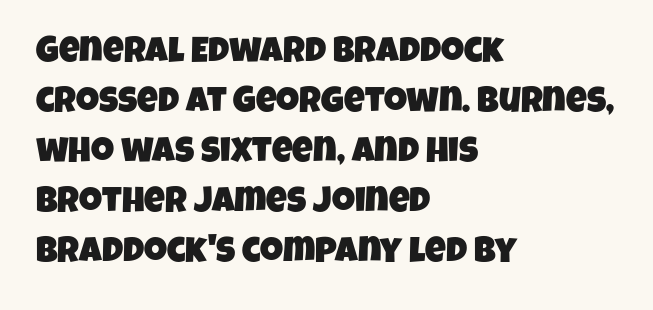
{"serif": "no", "width": "condensed", "stroke_contrast": "low", "x_height": "large", "monospaced": "no", "underline": "no", "align": "left", "line_spacing": "normal", "line_spacing_ratio": 1.39, "letter_spacing": "normal", "letter_spacing_em": 0.0, "glyph_px": 36}
